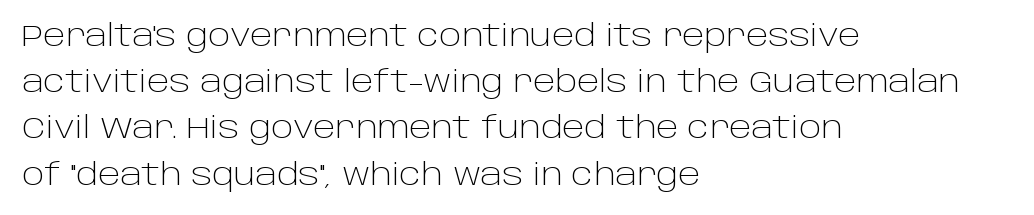
Q: Is the text bold? A: No.
Q: Is the text italic (slanted)? A: No, it is upright.
Q: Is the typeface a serif or a sans-serif typeface? A: Sans-serif.
Q: Is the text underlined? A: No.
Q: How is the paragraph aligned? A: Left-aligned.
Q: Is the spacing between letters normal or unusually wide? A: Normal.
Q: Is the spacing between lines tight, normal or loose? A: Normal.
Q: Width (condensed, normal, or wide)? A: Normal.
Q: Stroke contrast? A: Low.
Q: x-height? A: Large.
Q: Monospaced? A: No.
